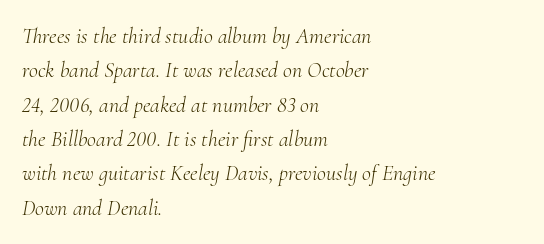
The image shows 22 px text type, italic (leaning right); set left-aligned, normal line spacing (1.56x), normal letter spacing, not underlined.
